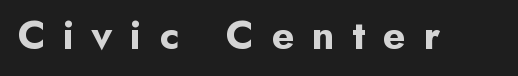
The image shows 41 px bold sans-serif type, upright; set unusually wide letter spacing (+0.43 em), not underlined; low stroke contrast and a small x-height.
